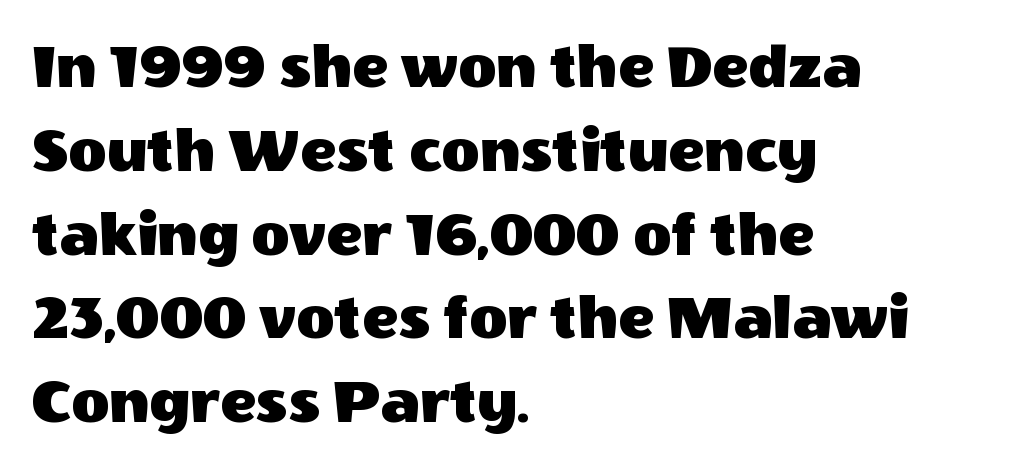
{"serif": "no", "italic": "no", "width": "normal", "x_height": "large", "monospaced": "no", "underline": "no", "align": "left", "line_spacing": "normal", "line_spacing_ratio": 1.27, "letter_spacing": "normal", "letter_spacing_em": 0.0, "glyph_px": 66}
